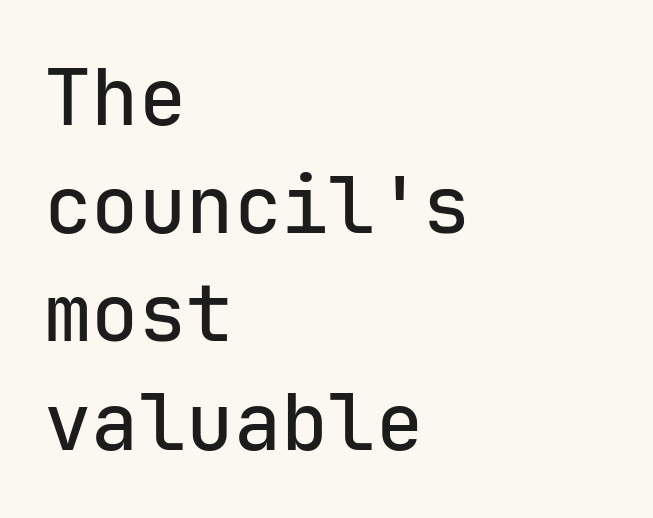
{"serif": "no", "italic": "no", "width": "normal", "stroke_contrast": "low", "x_height": "medium", "monospaced": "yes", "underline": "no", "align": "left", "line_spacing": "normal", "line_spacing_ratio": 1.37, "letter_spacing": "normal", "letter_spacing_em": 0.0, "glyph_px": 79}
